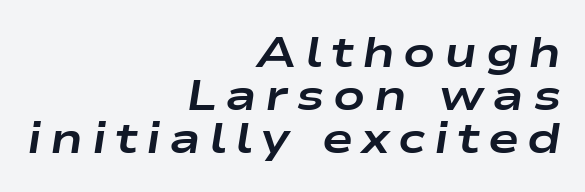
Q: Is the text bold? A: Yes.
Q: Is the text italic (slanted)? A: Yes, it leans right by about 9 degrees.
Q: Is the text underlined? A: No.
Q: How is the paragraph aligned? A: Right-aligned.
Q: Is the spacing between letters normal or unusually wide? A: Unusually wide.
Q: Is the spacing between lines tight, normal or loose? A: Tight.
Q: Width (condensed, normal, or wide)? A: Wide.
Q: Stroke contrast? A: Low.
Q: x-height? A: Medium.
Q: Monospaced? A: No.
